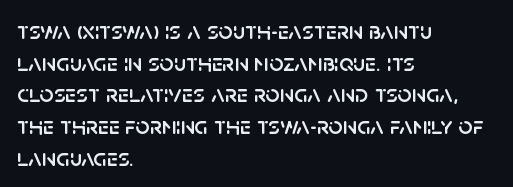
The rows are spaced the way most documents space them. No extra tracking has been applied to these lines. Which margin do the lines hug? The left one — the right edge is uneven. The gap between lines stays unmarked. If you drew a line through each stem, it would be perfectly vertical.
